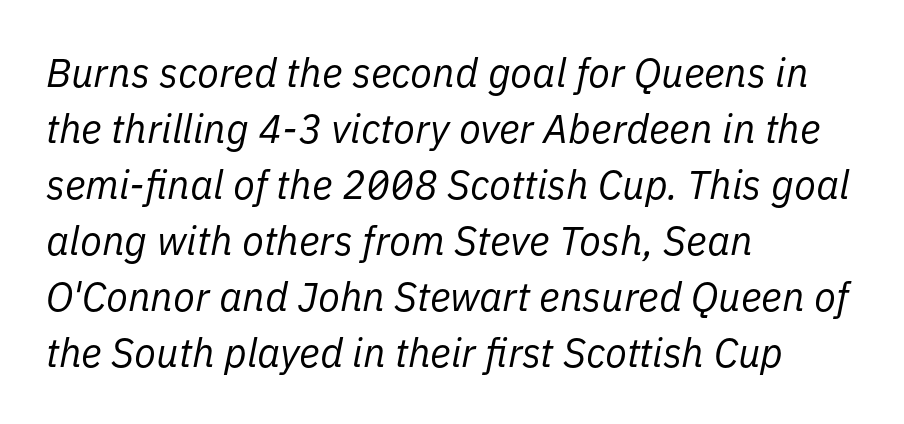
Q: Is the text bold? A: No.
Q: Is the text italic (slanted)? A: Yes, it leans right by about 11 degrees.
Q: Is the text underlined? A: No.
Q: How is the paragraph aligned? A: Left-aligned.
Q: Is the spacing between letters normal or unusually wide? A: Normal.
Q: Is the spacing between lines tight, normal or loose? A: Normal.
Q: Width (condensed, normal, or wide)? A: Normal.
Q: Stroke contrast? A: Low.
Q: x-height? A: Medium.
Q: Monospaced? A: No.
